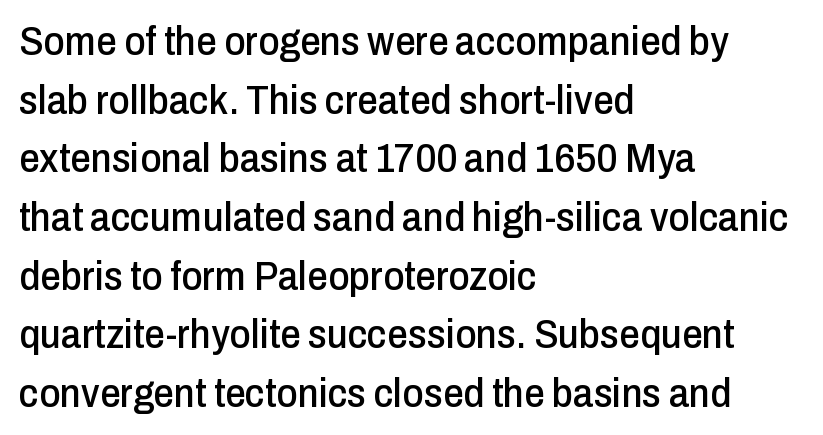
The image shows 41 px condensed sans-serif type, upright; set left-aligned, normal line spacing (1.43x), normal letter spacing, not underlined; low stroke contrast and a medium x-height.
